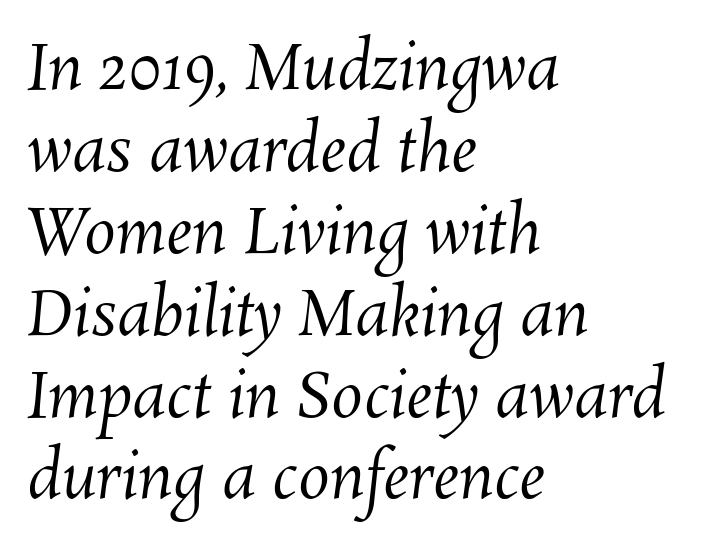
Inter-character spacing is left at the font's built-in metrics. Leading: standard. The typesetting does not lean heavy: it is not bold. The letters advance in unequal steps, a hallmark of proportional type. Check under the words: just untouched page. If you drew a ruler down the left edge, every line would touch it.
